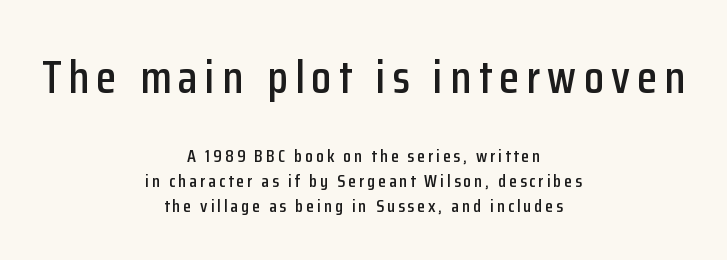
Character widths vary here, with narrow letters taking less room than wide ones. Reading down the column, the eye jumps a familiar distance to each next line. Every row of glyphs is offset so its center matches the block's center. Plain, unruled lines of type. The first block has been scaled up relative to the second. No feet cap the strokes, marking this as sans-serif type.
